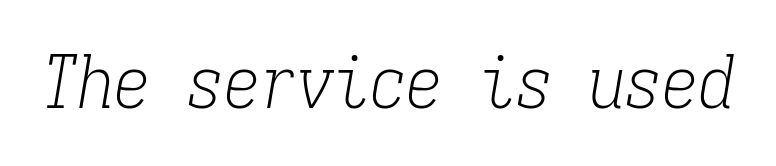
The image shows 73 px light, condensed serif type, italic (leaning right), monospaced; set normal letter spacing, not underlined; low stroke contrast and a medium x-height.
